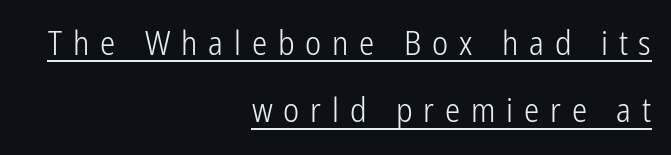
{"serif": "no", "italic": "no", "bold": "no", "weight": "light", "width": "condensed", "stroke_contrast": "low", "x_height": "medium", "monospaced": "no", "underline": "yes", "align": "right", "line_spacing": "loose", "line_spacing_ratio": 1.98, "letter_spacing": "wide", "letter_spacing_em": 0.32, "glyph_px": 34}
